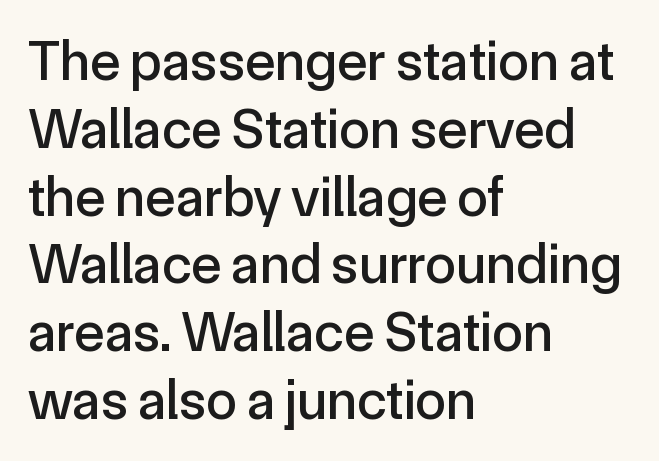
{"serif": "no", "italic": "no", "width": "normal", "x_height": "medium", "monospaced": "no", "underline": "no", "align": "left", "line_spacing_ratio": 1.21, "letter_spacing": "normal", "letter_spacing_em": 0.0, "glyph_px": 56}
